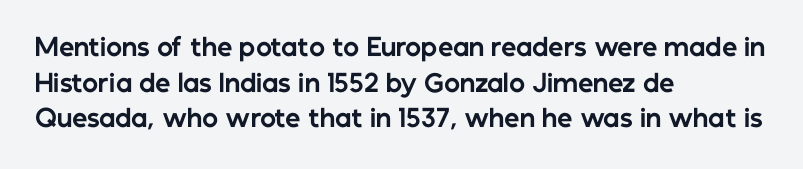
The image shows 24 px bold type, upright; set left-aligned, normal line spacing (1.48x), normal letter spacing, not underlined.
